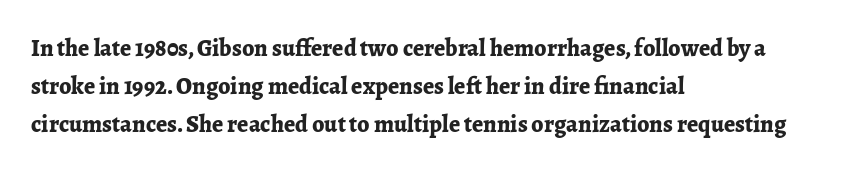
Q: Is the text bold? A: Yes.
Q: Is the text italic (slanted)? A: No, it is upright.
Q: Is the text underlined? A: No.
Q: How is the paragraph aligned? A: Left-aligned.
Q: Is the spacing between letters normal or unusually wide? A: Normal.
Q: Is the spacing between lines tight, normal or loose? A: Normal.
